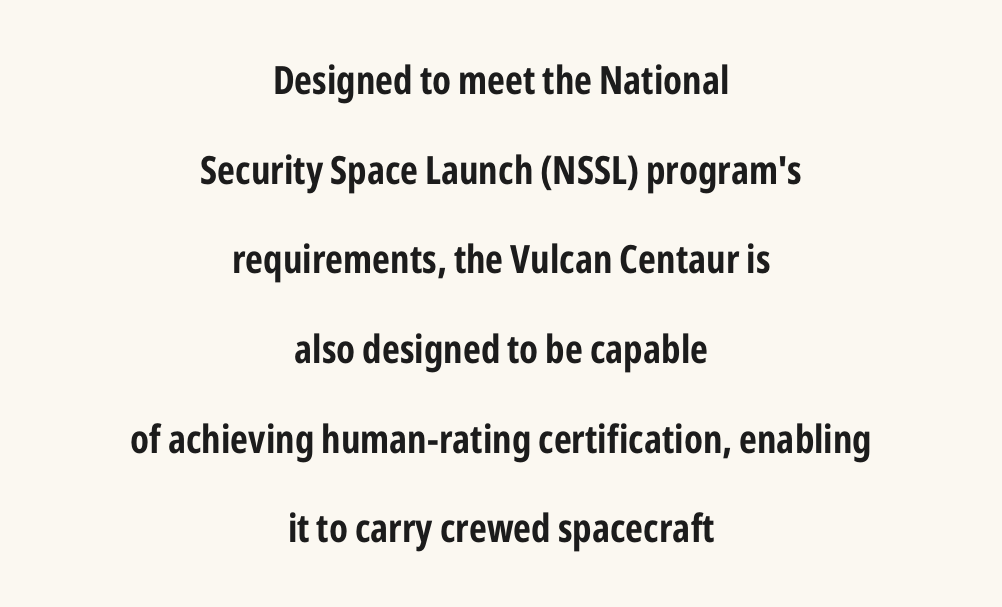
Weight: bold. I'd call this a sans setting — the letters go barefoot. A typesetter would call this proportional, since set widths differ per character. This rendering uses center alignment, leaving both contours irregular but symmetric. The line-height multiplier appears high, well above default. Quick note: not italic, upright.
